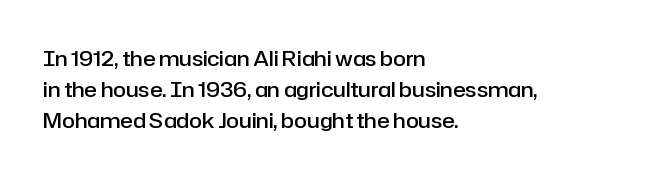
The lines are quadded left. No word sits above an underline. A typesetter would mark this as roman, not italic. Observe the ordinary spacing: letters are neighbours, not strangers.
